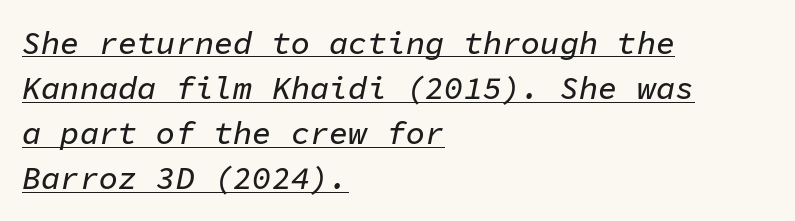
Q: Is the text italic (slanted)? A: Yes, it leans right by about 11 degrees.
Q: Is the text underlined? A: Yes.
Q: How is the paragraph aligned? A: Left-aligned.
Q: Is the spacing between letters normal or unusually wide? A: Normal.
Q: Is the spacing between lines tight, normal or loose? A: Normal.
Q: Width (condensed, normal, or wide)? A: Normal.
Q: Stroke contrast? A: Low.
Q: x-height? A: Medium.
Q: Monospaced? A: Yes.
